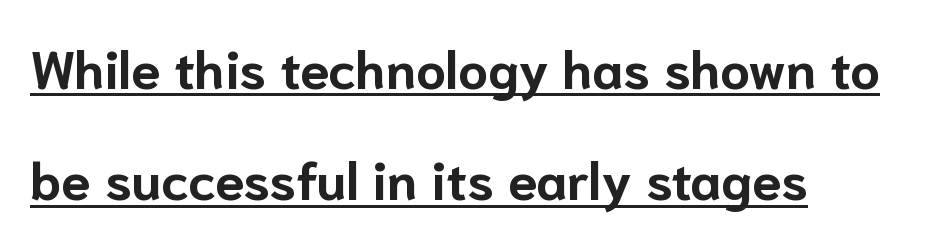
The image shows 53 px bold sans-serif type, upright; set left-aligned, loose line spacing (2.1x), normal letter spacing, underlined; low stroke contrast and a medium x-height.
